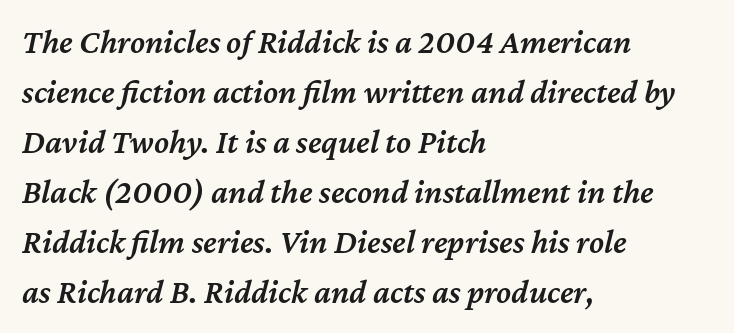
A bit beefed up — I'd call it semibold rather than bold. Note the varied advance widths — an 'i' is clearly narrower than an 'm'. Every character sits at an angle, as italics do. Any mark beneath the type? The region is blank. The type is set solid horizontally, with unmodified tracking.
